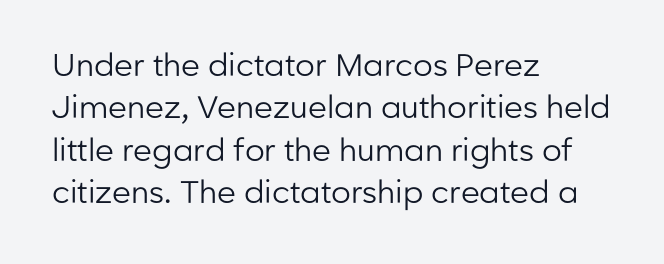
The image shows 31 px regular-weight sans-serif type, upright; set left-aligned, normal line spacing (1.37x), normal letter spacing, not underlined; low stroke contrast and a medium x-height.
